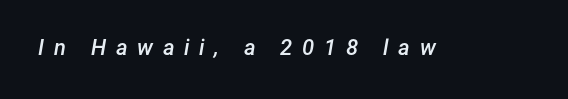
{"italic": "yes", "lean": "right", "slant_degrees": 12, "bold": "semi", "underline": "no", "letter_spacing": "wide", "letter_spacing_em": 0.44, "glyph_px": 22}
